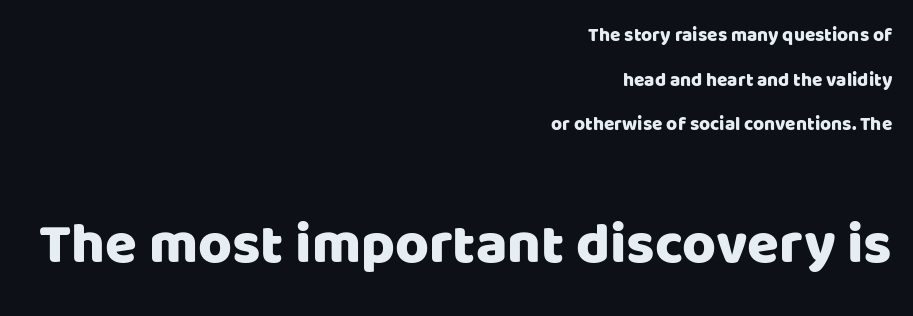
Q: Is the text italic (slanted)? A: No, it is upright.
Q: Is the typeface a serif or a sans-serif typeface? A: Sans-serif.
Q: Is the text underlined? A: No.
Q: How is the paragraph aligned? A: Right-aligned.
Q: Is the spacing between letters normal or unusually wide? A: Normal.
Q: Is the spacing between lines tight, normal or loose? A: Loose.
Q: Which block of text is set in a larger size, the first (top) or the second (bottom)? A: The second (bottom) one.
Q: Width (condensed, normal, or wide)? A: Normal.
Q: Stroke contrast? A: Low.
Q: x-height? A: Large.
Q: Monospaced? A: No.
